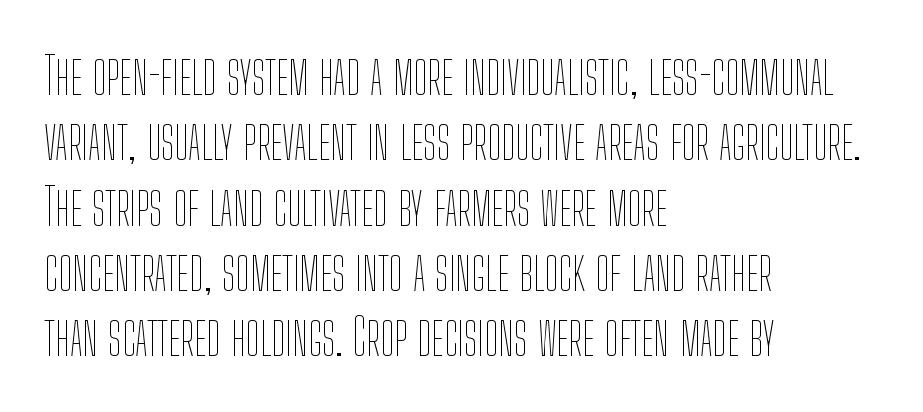
Only glyphs here, with clear space below each row. The strokes carry an ordinary text weight at most. Line spacing here is normal. Where is the straight margin? On the left.
